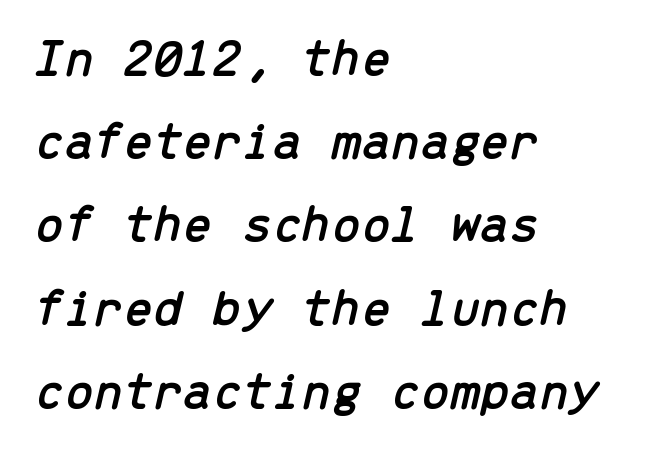
The image shows 53 px text type, italic (leaning right), monospaced; set left-aligned, normal line spacing (1.57x), normal letter spacing, not underlined; low stroke contrast and a medium x-height.
